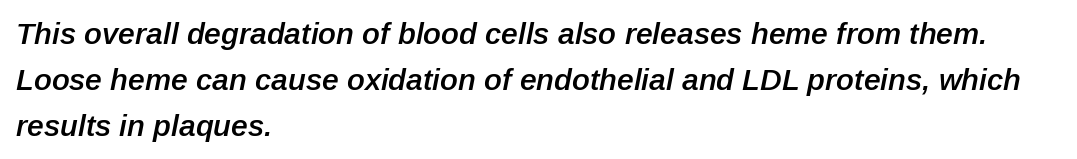
The image shows 30 px semibold type, italic (leaning right); set left-aligned, normal line spacing (1.53x), normal letter spacing, not underlined; low stroke contrast and a medium x-height.
